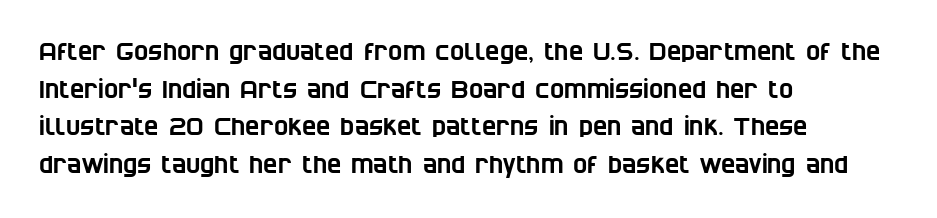
{"underline": "no", "align": "left", "line_spacing": "normal", "line_spacing_ratio": 1.57, "letter_spacing": "normal", "letter_spacing_em": 0.0, "glyph_px": 24}
